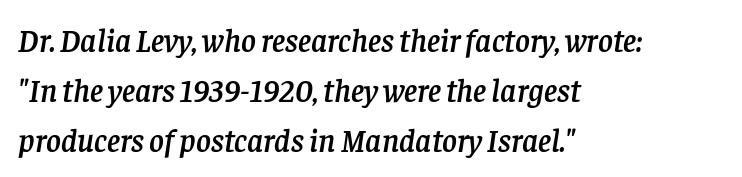
{"serif": "yes", "italic": "yes", "lean": "right", "slant_degrees": 8, "width": "normal", "stroke_contrast": "low", "x_height": "large", "monospaced": "no", "underline": "no", "align": "left", "line_spacing": "normal", "line_spacing_ratio": 1.56, "letter_spacing": "normal", "letter_spacing_em": 0.0, "glyph_px": 32}
